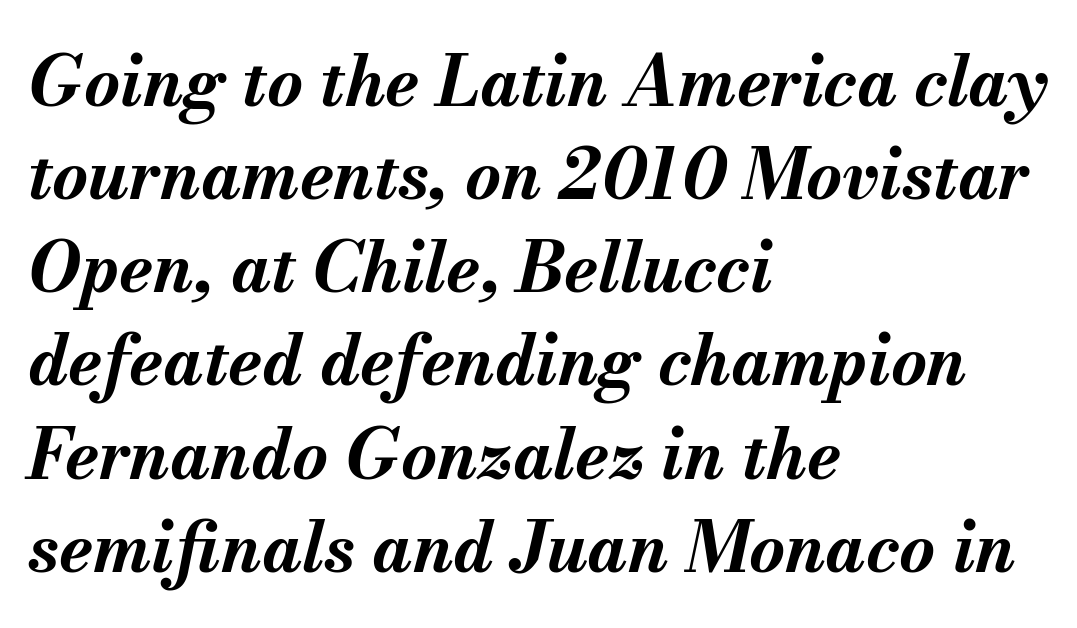
Has an underline been added? It has not. Regular leading. What weight is shown? A full bold with thick strokes. Reading down the block, your eye returns to a fixed left position each line. Is this a fixed-width face? No — the glyphs have proportional, varying widths. It's the slanting kind of type.
